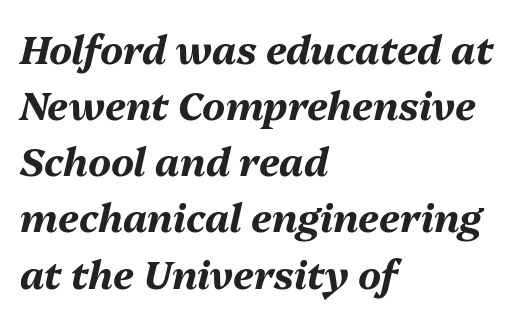
Anything drawn beneath the words? Only blank space. Baseline-to-baseline distance is the conventional proportion of letter height. These lines stack with their left ends in a neat column. Does extra space separate the letters? No, they use regular spacing. Compared with an ordinary text face, these strokes are far heavier — a full bold. Every character sits at an angle, as italics do.
